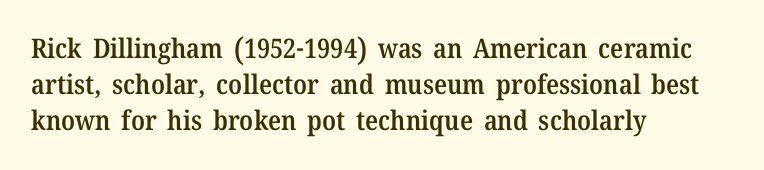
The image shows 27 px text type, upright; set left-aligned, normal line spacing (1.33x), normal letter spacing, not underlined.
